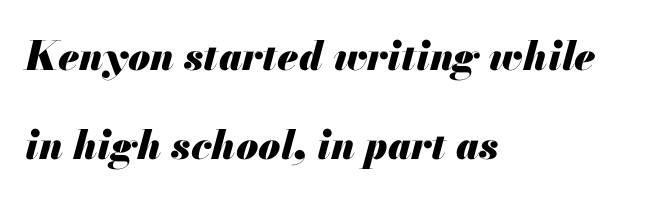
Q: Is the text bold? A: Yes.
Q: Is the text italic (slanted)? A: Yes, it leans right by about 13 degrees.
Q: Is the text underlined? A: No.
Q: How is the paragraph aligned? A: Left-aligned.
Q: Is the spacing between letters normal or unusually wide? A: Normal.
Q: Is the spacing between lines tight, normal or loose? A: Loose.
Q: Width (condensed, normal, or wide)? A: Normal.
Q: Stroke contrast? A: Medium.
Q: x-height? A: Small.
Q: Monospaced? A: No.
